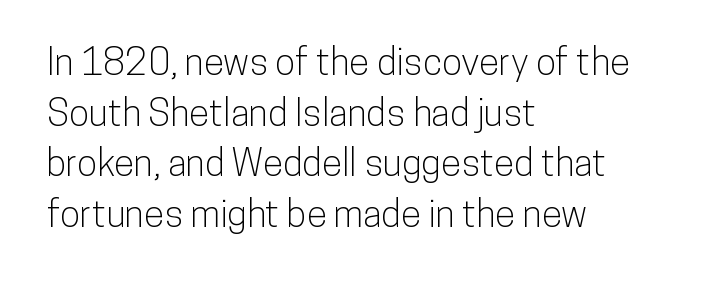
The image shows 37 px condensed sans-serif type, upright; set left-aligned, normal line spacing (1.37x), normal letter spacing, not underlined; low stroke contrast and a medium x-height.
